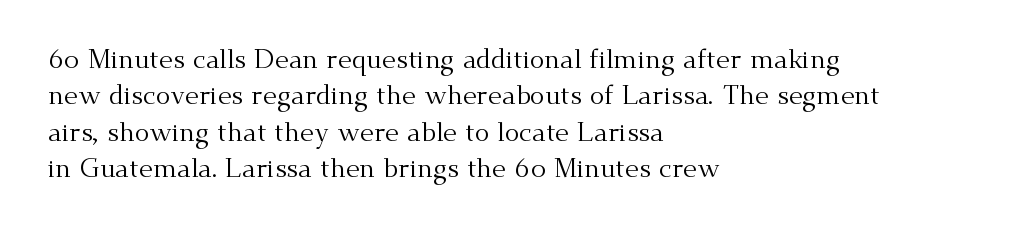
{"italic": "no", "bold": "no", "underline": "no", "align": "left", "line_spacing": "normal", "line_spacing_ratio": 1.35, "letter_spacing": "normal", "letter_spacing_em": 0.0, "glyph_px": 27}
